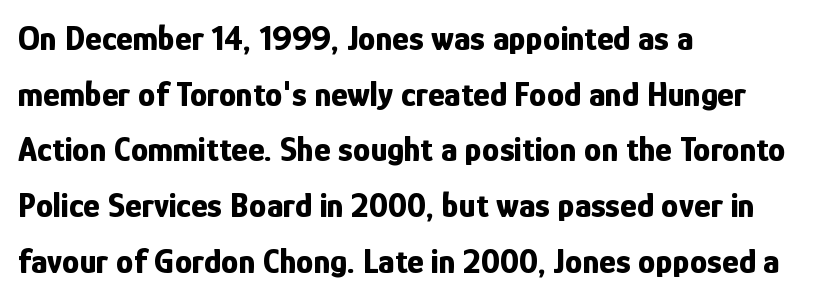
Visually the block forms a straight wall on the left and a jagged coastline on the right. Reading down the column, the eye jumps a familiar distance to each next line. Style check: upright. What kind of face is this? One without serifs — a sans. Observe the ordinary spacing: letters are neighbours, not strangers.
